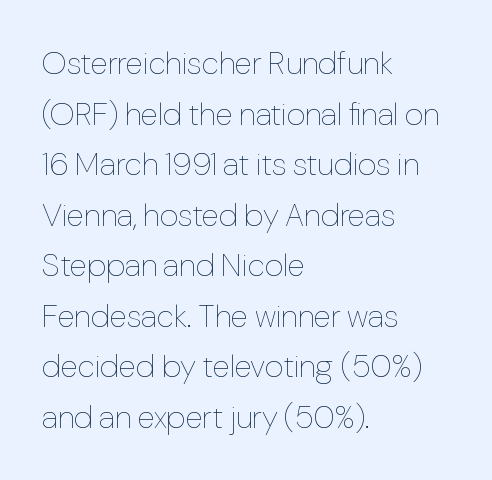
Q: Is the text bold? A: No.
Q: Is the text italic (slanted)? A: No, it is upright.
Q: Is the text underlined? A: No.
Q: How is the paragraph aligned? A: Left-aligned.
Q: Is the spacing between letters normal or unusually wide? A: Normal.
Q: Is the spacing between lines tight, normal or loose? A: Normal.
Q: Width (condensed, normal, or wide)? A: Normal.
Q: Stroke contrast? A: Low.
Q: x-height? A: Medium.
Q: Monospaced? A: No.
